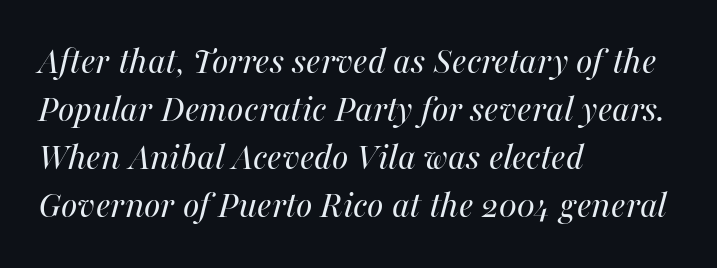
The font sits on the lighter half of the weight spectrum, regular included. Here the glyphs are tracked normally, forming tight word shapes. You could not count columns in this text — the font is proportionally spaced. The text block is weighted toward the left margin, trailing off unevenly rightward. Only glyphs here, with clear space below each row.
